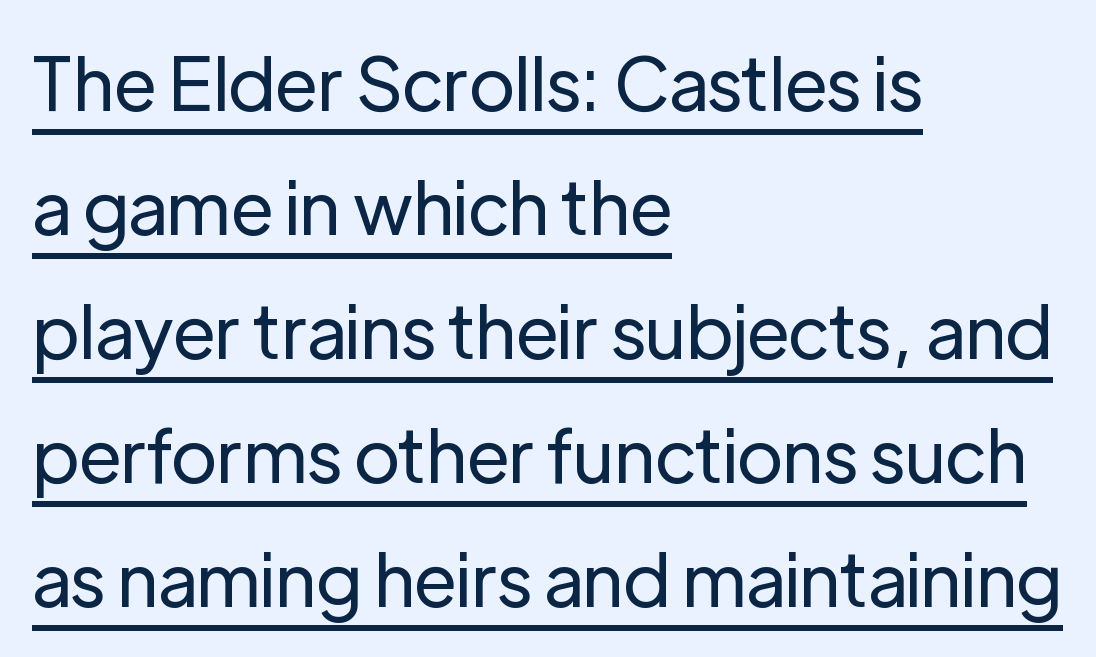
Summary of vertical rhythm: regular, with standard interline spacing. The letters advance in unequal steps, a hallmark of proportional type. Line beginnings align vertically; line endings do not. Honestly, the underline is the first thing you notice here. The glyphs in this specimen are sans serif.
